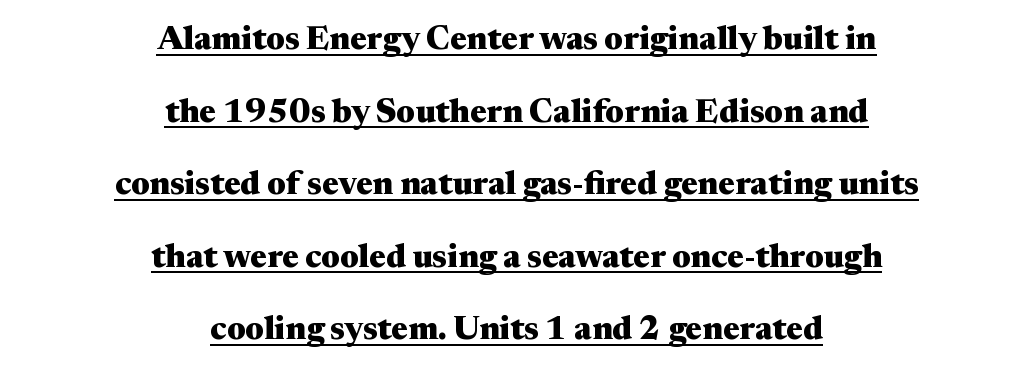
{"serif": "yes", "italic": "no", "bold": "yes", "weight": "heavy", "width": "wide", "stroke_contrast": "medium", "x_height": "medium", "monospaced": "no", "underline": "yes", "align": "center", "line_spacing": "loose", "line_spacing_ratio": 2.2, "letter_spacing": "normal", "letter_spacing_em": 0.0, "glyph_px": 33}
